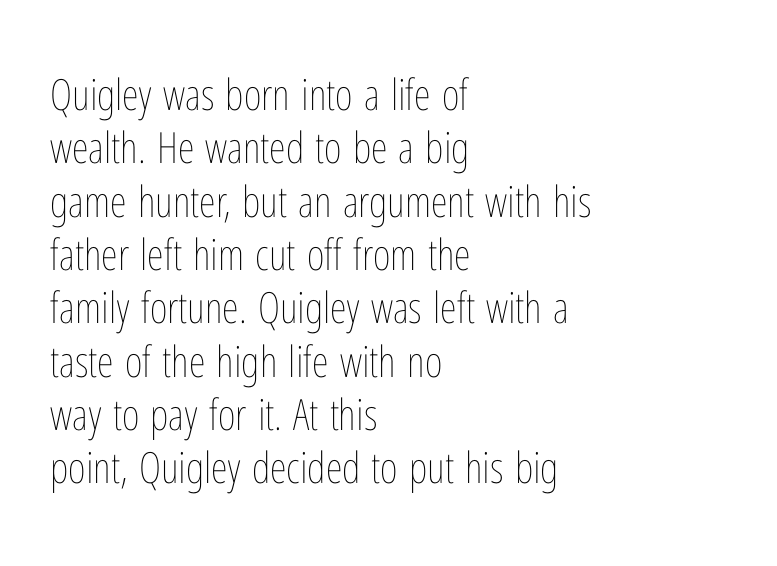
{"italic": "no", "bold": "no", "weight": "thin", "width": "condensed", "stroke_contrast": "low", "x_height": "medium", "monospaced": "no", "underline": "no", "align": "left", "line_spacing_ratio": 1.24, "letter_spacing": "normal", "letter_spacing_em": 0.0, "glyph_px": 43}
